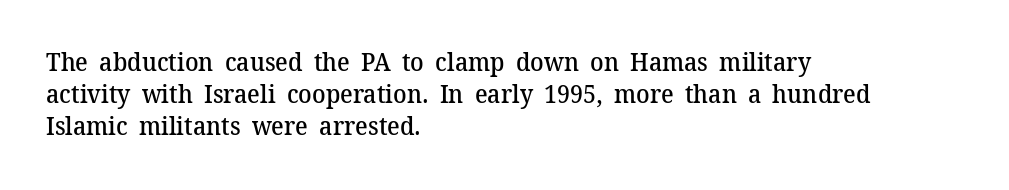
Q: Is the text bold? A: Semi-bold.
Q: Is the text italic (slanted)? A: No, it is upright.
Q: Is the text underlined? A: No.
Q: How is the paragraph aligned? A: Left-aligned.
Q: Is the spacing between letters normal or unusually wide? A: Normal.
Q: Is the spacing between lines tight, normal or loose? A: Normal.
